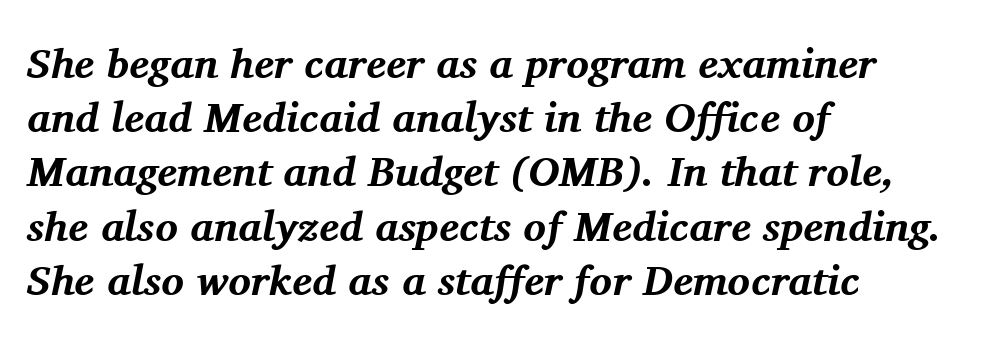
The image shows 42 px bold serif type, italic (leaning right); set left-aligned, normal line spacing (1.29x), normal letter spacing, not underlined; medium stroke contrast and a medium x-height.
